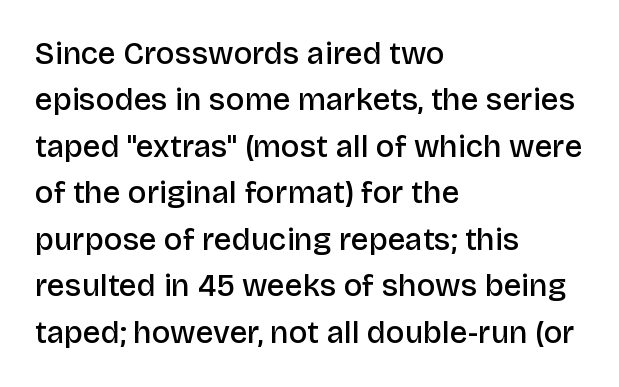
The image shows 31 px semibold sans-serif type, upright; set left-aligned, normal line spacing (1.5x), normal letter spacing, not underlined; low stroke contrast and a large x-height.
